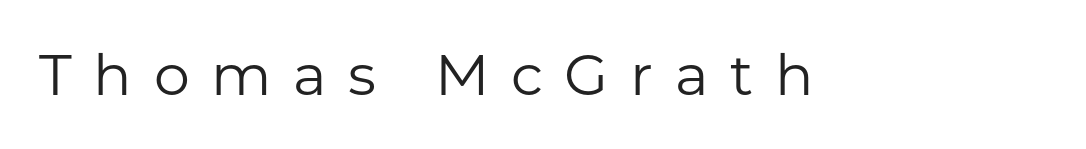
I'd call this a sans setting — the letters go barefoot. Between one letter and the next there's a generous, obvious gap. Beneath every word, the page is bare. Posture: upright roman. These lines are rendered in a variable-pitch font.
